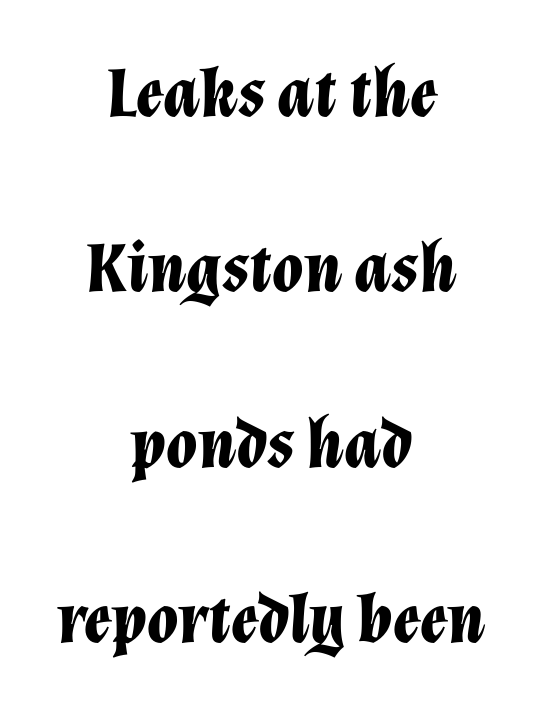
{"italic": "yes", "lean": "right", "slant_degrees": 12, "bold": "yes", "weight": "bold", "width": "normal", "stroke_contrast": "low", "x_height": "medium", "monospaced": "no", "underline": "no", "align": "center", "line_spacing": "loose", "line_spacing_ratio": 2.47, "letter_spacing": "normal", "letter_spacing_em": 0.0, "glyph_px": 71}
